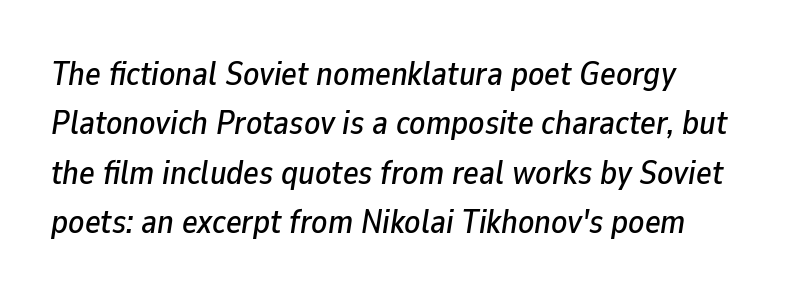
Q: Is the text italic (slanted)? A: Yes, it leans right by about 9 degrees.
Q: Is the text underlined? A: No.
Q: Is the spacing between letters normal or unusually wide? A: Normal.
Q: Is the spacing between lines tight, normal or loose? A: Normal.
Q: Width (condensed, normal, or wide)? A: Normal.
Q: Stroke contrast? A: Low.
Q: x-height? A: Medium.
Q: Monospaced? A: No.
